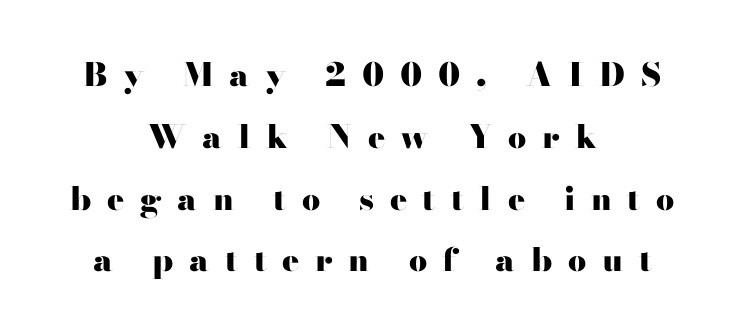
The rendering uses a bold face; every stroke is thick and dark. Inter-character spacing is expanded well beyond the font's built-in metrics. The rendering positions every line midway between the sides. This sample has the flowing, uneven cadence of proportional lettering. Unlike italic type, these characters show no tilt at all. Line spacing here is loose.
